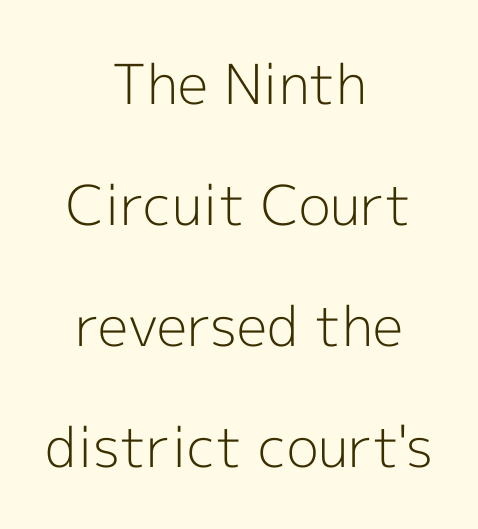
Examine the stroke ends and you'll find no serifs. Underlining? Definitely not there. Observe the ordinary spacing: letters are neighbours, not strangers. In terms of leading, this rendering errs on the spacious side.
